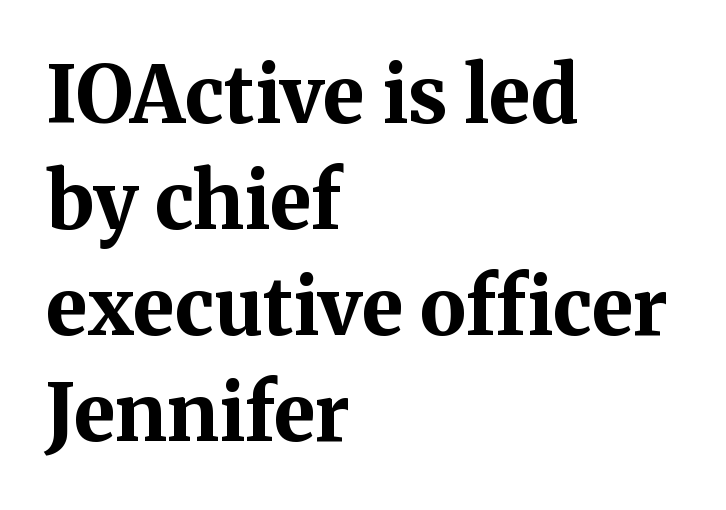
The specimen omits any rule beneath the text block's lines. The leading is moderate, giving the passage an even texture. Short note: letters normally spaced. Line starts are locked; line ends wander.
